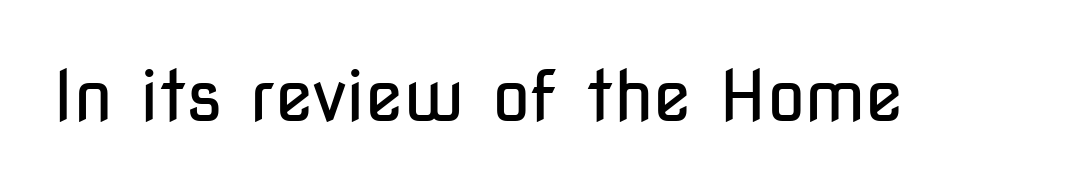
{"serif": "no", "italic": "no", "bold": "no", "weight": "regular", "width": "condensed", "stroke_contrast": "low", "x_height": "medium", "monospaced": "no", "underline": "no", "letter_spacing": "normal", "letter_spacing_em": 0.0, "glyph_px": 70}
